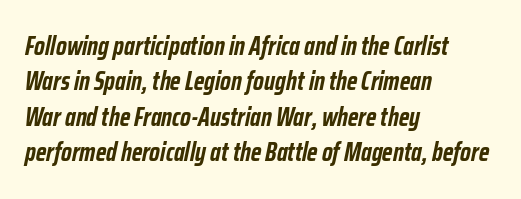
The image shows 26 px bold type, italic (leaning right); set left-aligned, normal line spacing (1.36x), normal letter spacing, not underlined.
